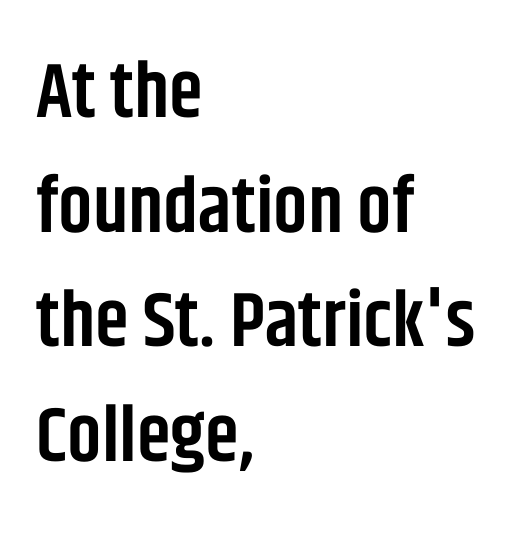
The image shows 77 px semibold, condensed sans-serif type, upright; set left-aligned, normal line spacing (1.49x), normal letter spacing, not underlined; low stroke contrast and a large x-height.
